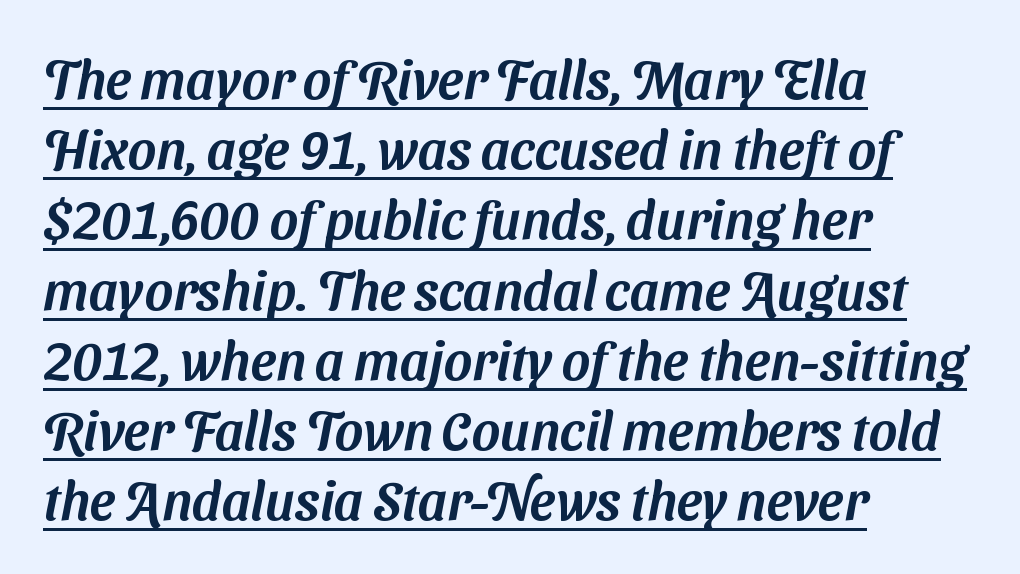
{"serif": "no", "width": "normal", "stroke_contrast": "medium", "x_height": "medium", "monospaced": "no", "underline": "yes", "align": "left", "line_spacing": "normal", "line_spacing_ratio": 1.3, "letter_spacing": "normal", "letter_spacing_em": 0.0, "glyph_px": 54}
